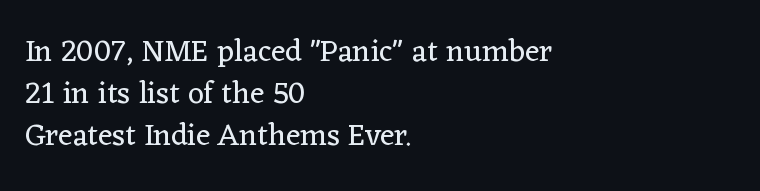
Q: Is the text bold? A: No.
Q: Is the text italic (slanted)? A: No, it is upright.
Q: Is the typeface a serif or a sans-serif typeface? A: Serif.
Q: Is the text underlined? A: No.
Q: How is the paragraph aligned? A: Left-aligned.
Q: Is the spacing between letters normal or unusually wide? A: Normal.
Q: Is the spacing between lines tight, normal or loose? A: Normal.
Q: Width (condensed, normal, or wide)? A: Normal.
Q: Stroke contrast? A: Low.
Q: x-height? A: Medium.
Q: Monospaced? A: No.
